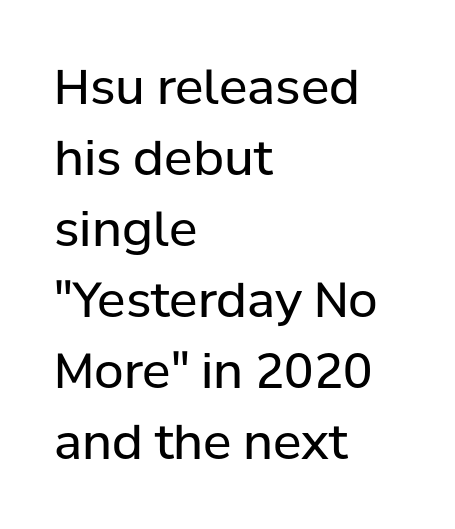
The image shows 48 px regular-weight sans-serif type, upright; set left-aligned, normal line spacing (1.48x), normal letter spacing, not underlined; low stroke contrast and a medium x-height.
